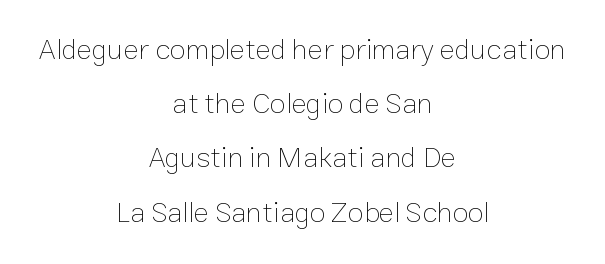
Spacing verdict: proportional, widths tailored to each character. When letters stand straight like this, we call the style roman or upright. Each stroke keeps to a modest, everyday thickness or less. How are the letters spaced? Ordinarily, with no added tracking. Quick note: underline off. Caption: multi-line text, centered on the measure.
